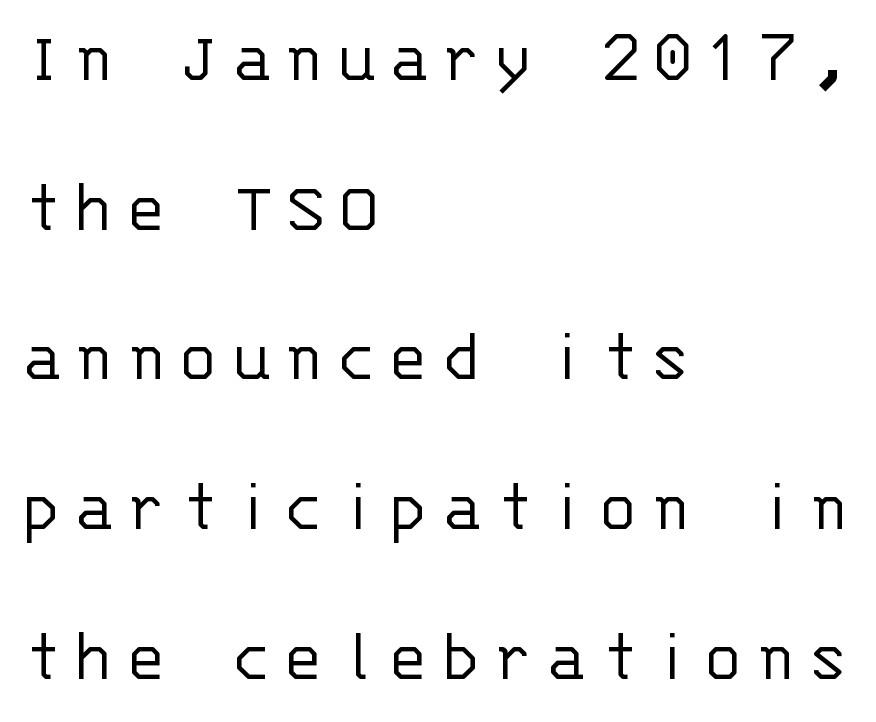
Q: Is the text bold? A: No.
Q: Is the text italic (slanted)? A: No, it is upright.
Q: Is the typeface a serif or a sans-serif typeface? A: Sans-serif.
Q: Is the text underlined? A: No.
Q: How is the paragraph aligned? A: Left-aligned.
Q: Is the spacing between lines tight, normal or loose? A: Loose.
Q: Width (condensed, normal, or wide)? A: Normal.
Q: Stroke contrast? A: Low.
Q: x-height? A: Large.
Q: Monospaced? A: Yes.
